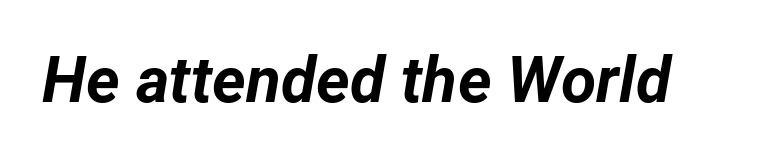
{"italic": "yes", "lean": "right", "slant_degrees": 12, "bold": "yes", "weight": "bold", "width": "normal", "stroke_contrast": "low", "x_height": "medium", "monospaced": "no", "underline": "no", "letter_spacing": "normal", "letter_spacing_em": 0.0, "glyph_px": 64}
